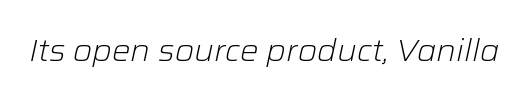
The image shows 31 px light type, italic (leaning right); set normal letter spacing, not underlined; low stroke contrast and a medium x-height.
